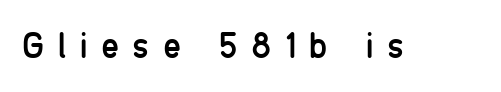
{"serif": "no", "italic": "no", "bold": "no", "weight": "regular", "width": "condensed", "stroke_contrast": "low", "x_height": "medium", "monospaced": "no", "underline": "no", "letter_spacing": "wide", "letter_spacing_em": 0.36, "glyph_px": 37}
